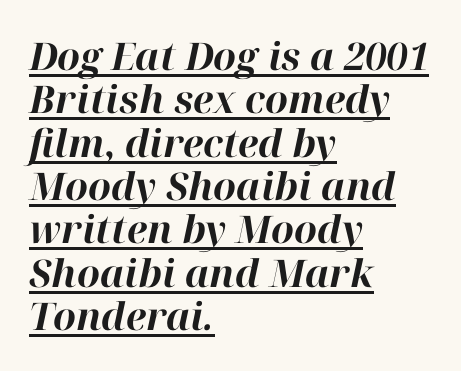
Q: Is the text bold? A: Yes.
Q: Is the text italic (slanted)? A: Yes, it leans right by about 12 degrees.
Q: Is the text underlined? A: Yes.
Q: How is the paragraph aligned? A: Left-aligned.
Q: Is the spacing between letters normal or unusually wide? A: Normal.
Q: Is the spacing between lines tight, normal or loose? A: Tight.
Q: Width (condensed, normal, or wide)? A: Normal.
Q: Stroke contrast? A: High.
Q: x-height? A: Medium.
Q: Monospaced? A: No.
